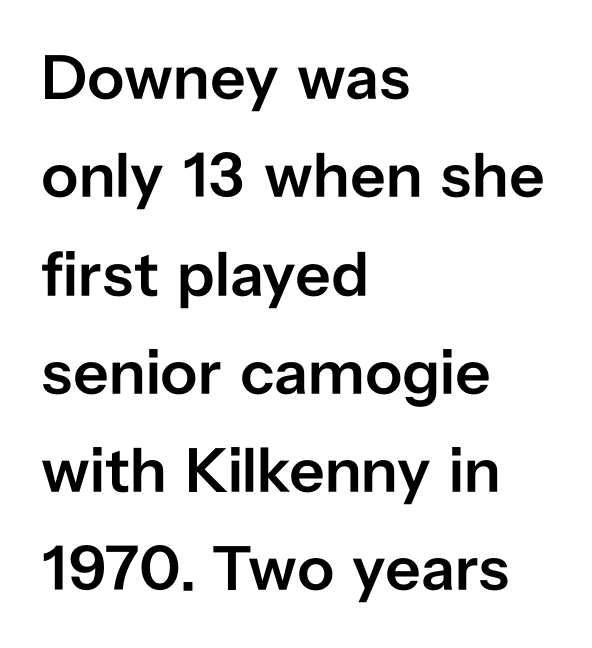
{"serif": "no", "italic": "no", "bold": "semi", "weight": "semibold", "width": "normal", "stroke_contrast": "low", "x_height": "medium", "monospaced": "no", "underline": "no", "align": "left", "line_spacing": "normal", "line_spacing_ratio": 1.56, "letter_spacing": "normal", "letter_spacing_em": 0.0, "glyph_px": 63}
